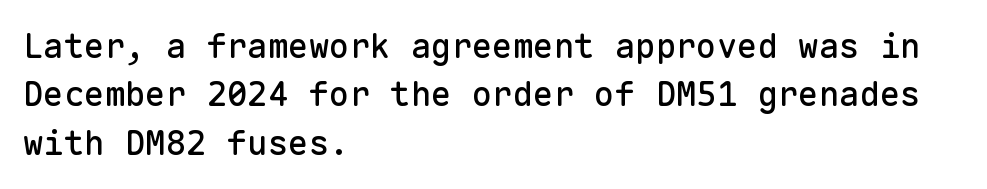
The image shows 34 px sans-serif type, upright, monospaced; set left-aligned, normal line spacing (1.42x), normal letter spacing, not underlined; low stroke contrast and a medium x-height.
